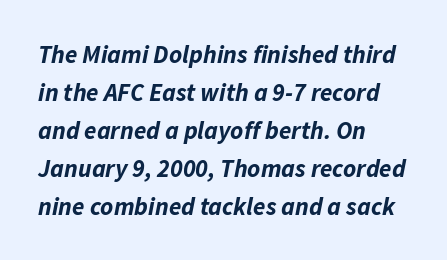
Q: Is the text bold? A: Yes.
Q: Is the text italic (slanted)? A: Yes, it leans right by about 11 degrees.
Q: Is the text underlined? A: No.
Q: How is the paragraph aligned? A: Left-aligned.
Q: Is the spacing between letters normal or unusually wide? A: Normal.
Q: Is the spacing between lines tight, normal or loose? A: Normal.
